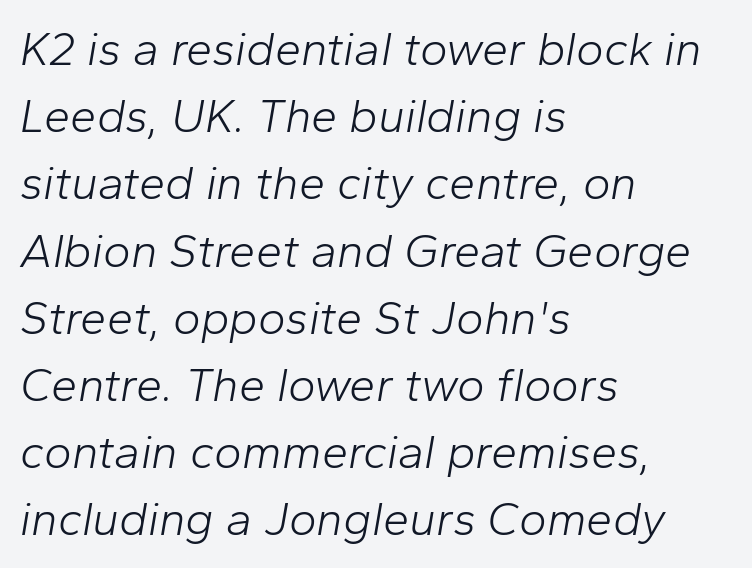
The image shows 47 px light type, italic (leaning right); set left-aligned, normal line spacing (1.43x), normal letter spacing, not underlined; low stroke contrast and a medium x-height.
